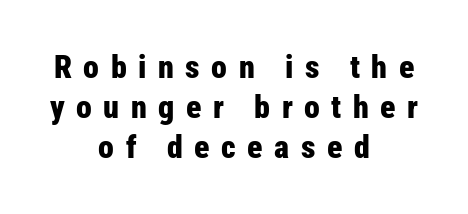
{"serif": "no", "italic": "no", "bold": "yes", "weight": "bold", "width": "condensed", "stroke_contrast": "low", "x_height": "medium", "monospaced": "no", "underline": "no", "align": "center", "line_spacing": "normal", "line_spacing_ratio": 1.25, "letter_spacing": "wide", "letter_spacing_em": 0.36, "glyph_px": 32}
